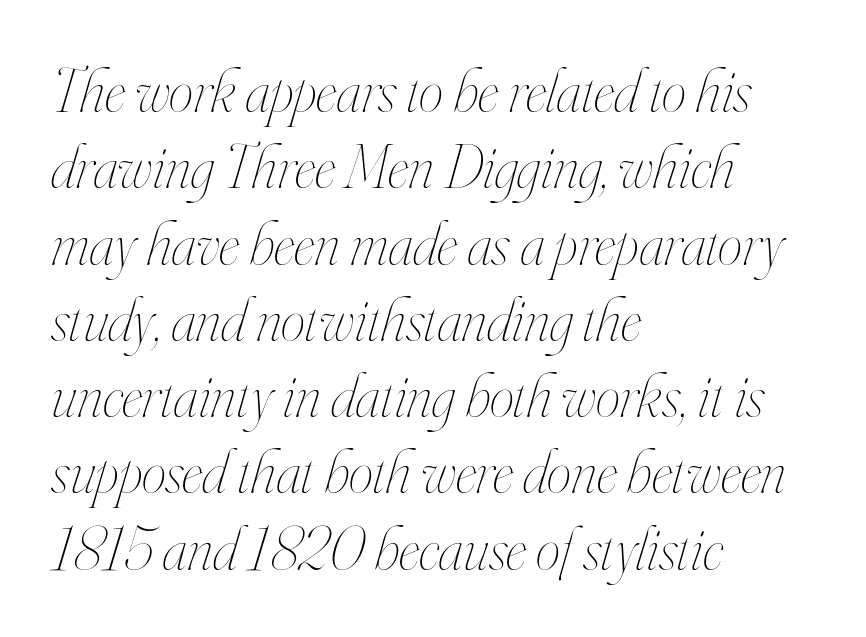
This sample has the flowing, uneven cadence of proportional lettering. The cut favours lightness, reaching ordinary text weight at its darkest. These lines stack with their left ends in a neat column. No word sits above an underline. How are the letters spaced? Ordinarily, with no added tracking. Compared with ordinary roman type, these characters are visibly tilted.
